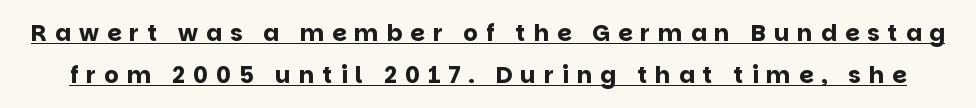
Q: Is the text bold? A: Yes.
Q: Is the text italic (slanted)? A: No, it is upright.
Q: Is the text underlined? A: Yes.
Q: Is the spacing between letters normal or unusually wide? A: Unusually wide.
